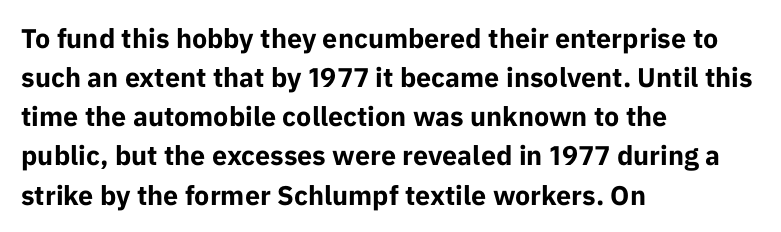
The image shows 27 px bold type, upright; set left-aligned, normal line spacing (1.45x), normal letter spacing, not underlined.
